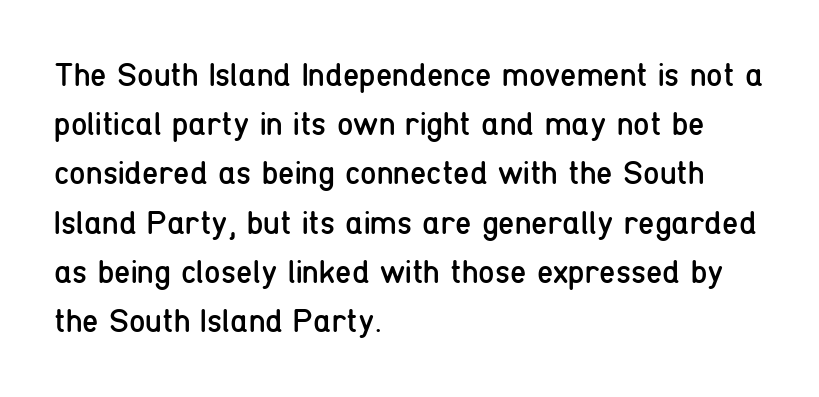
Is the letter spacing exaggerated? No — it looks like the ordinary default. Designer's note — italics off, roman on. In terms of leading, this rendering sits right in the middle. The passage shown is not underscored anywhere. Does the copy run flush right? No — it runs flush left.
